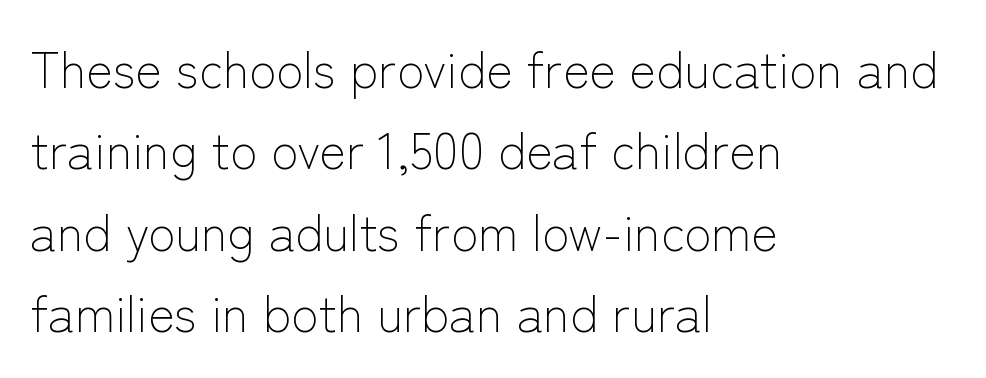
Q: Is the text bold? A: No.
Q: Is the text italic (slanted)? A: No, it is upright.
Q: Is the typeface a serif or a sans-serif typeface? A: Sans-serif.
Q: Is the text underlined? A: No.
Q: How is the paragraph aligned? A: Left-aligned.
Q: Is the spacing between letters normal or unusually wide? A: Normal.
Q: Is the spacing between lines tight, normal or loose? A: Normal.
Q: Width (condensed, normal, or wide)? A: Normal.
Q: Stroke contrast? A: Low.
Q: x-height? A: Medium.
Q: Monospaced? A: No.
